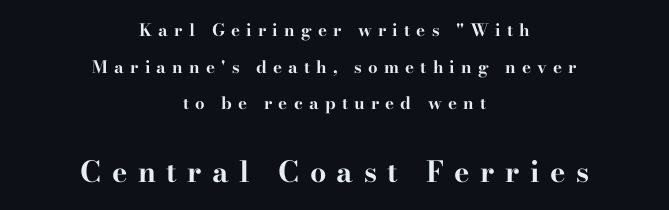
A typesetter would call this proportional, since set widths differ per character. Someone cranked the tracking dial way up on this one. Reading down the block, each line starts at a different indent, mirrored at its end. The vertical gap from one line to the next is large.
